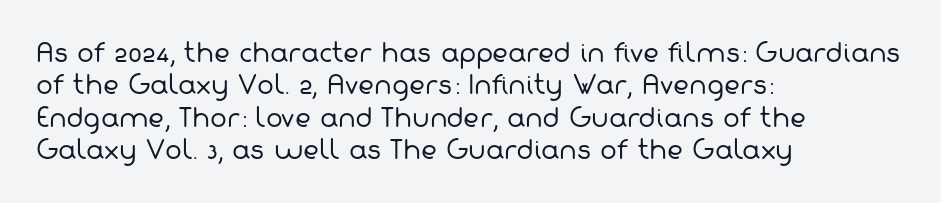
{"bold": "no", "underline": "no", "align": "left", "line_spacing": "normal", "line_spacing_ratio": 1.3, "letter_spacing": "normal", "letter_spacing_em": 0.0, "glyph_px": 25}
